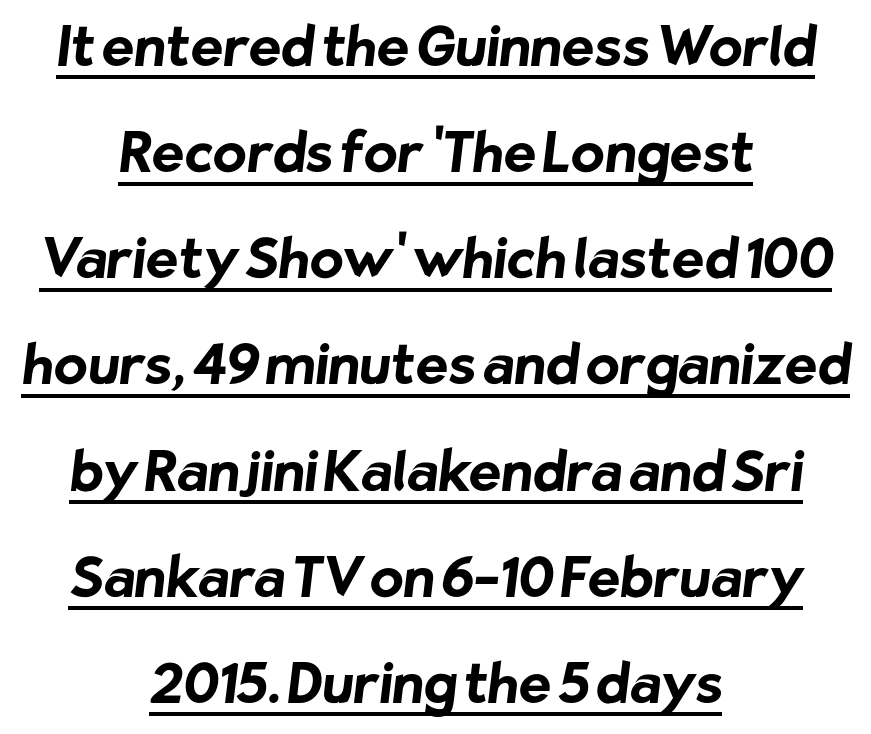
Q: Is the text bold? A: Yes.
Q: Is the typeface a serif or a sans-serif typeface? A: Sans-serif.
Q: Is the text underlined? A: Yes.
Q: How is the paragraph aligned? A: Centered.
Q: Is the spacing between letters normal or unusually wide? A: Normal.
Q: Is the spacing between lines tight, normal or loose? A: Loose.
Q: Width (condensed, normal, or wide)? A: Normal.
Q: Stroke contrast? A: Low.
Q: x-height? A: Medium.
Q: Monospaced? A: No.
